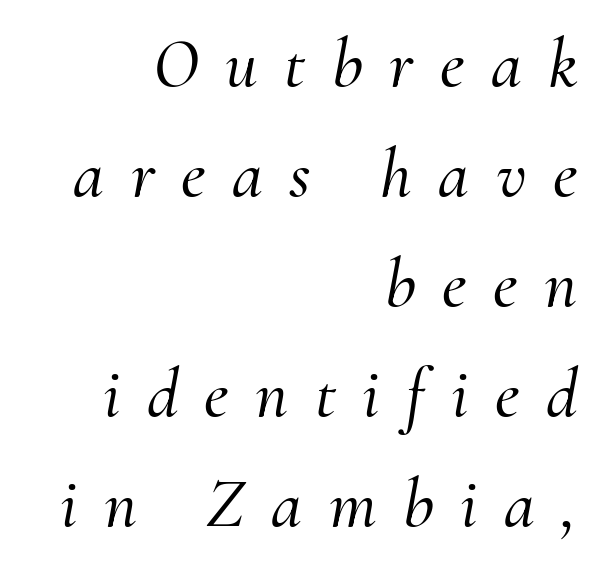
Q: Is the text italic (slanted)? A: Yes, it leans right by about 10 degrees.
Q: Is the typeface a serif or a sans-serif typeface? A: Serif.
Q: Is the text underlined? A: No.
Q: How is the paragraph aligned? A: Right-aligned.
Q: Is the spacing between letters normal or unusually wide? A: Unusually wide.
Q: Is the spacing between lines tight, normal or loose? A: Normal.
Q: Width (condensed, normal, or wide)? A: Normal.
Q: Stroke contrast? A: Medium.
Q: x-height? A: Small.
Q: Monospaced? A: No.
